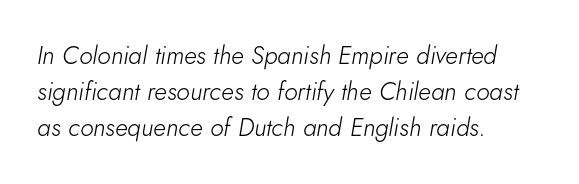
Decoration check: the copy has no underline. The lettering tilts uniformly, giving the passage an italic look. The weight would be labelled regular, book, light, or lighter still. The rows are spaced the way most documents space them. This rendering uses left alignment, leaving the right contour irregular.
